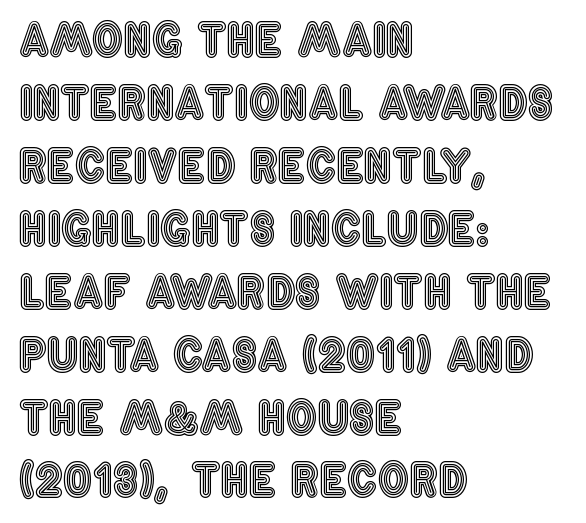
{"italic": "no", "width": "condensed", "x_height": "large", "monospaced": "no", "underline": "no", "align": "left", "line_spacing": "normal", "line_spacing_ratio": 1.43, "letter_spacing": "normal", "letter_spacing_em": 0.0, "glyph_px": 44}
